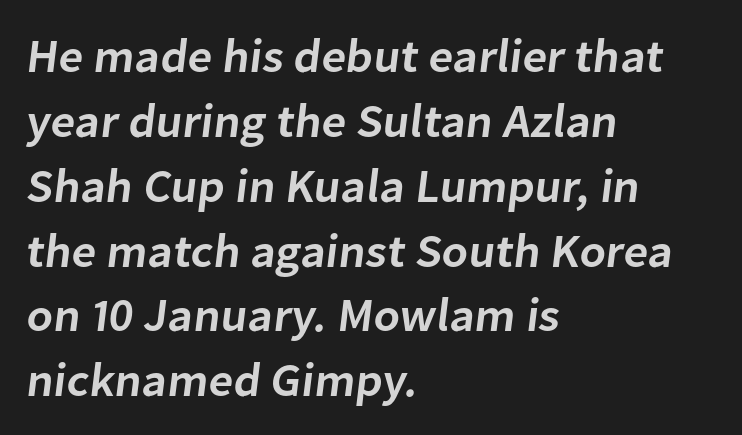
The image shows 47 px semibold sans-serif type; set left-aligned, normal line spacing (1.38x), normal letter spacing, not underlined; low stroke contrast and a medium x-height.
